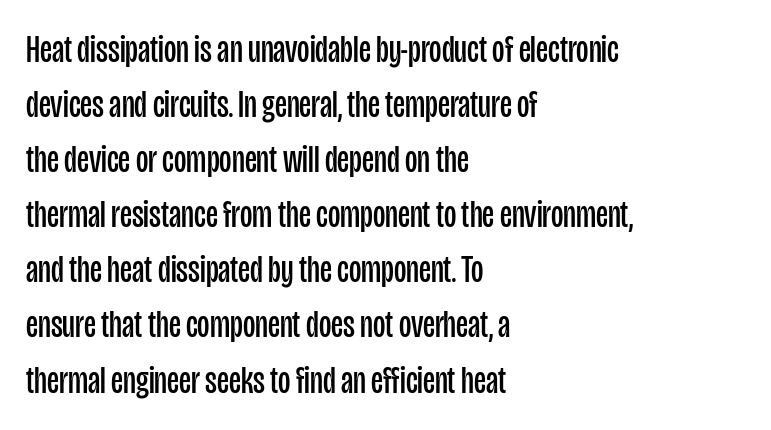
The compositor pushed each line to the left boundary. Regarding leading, the lines here are spaced in the standard way. No letter is thick-stroked: the sample isn't bold. The face used here is proportionally spaced, like ordinary book or web type. These lines were composed using upright roman letters.
